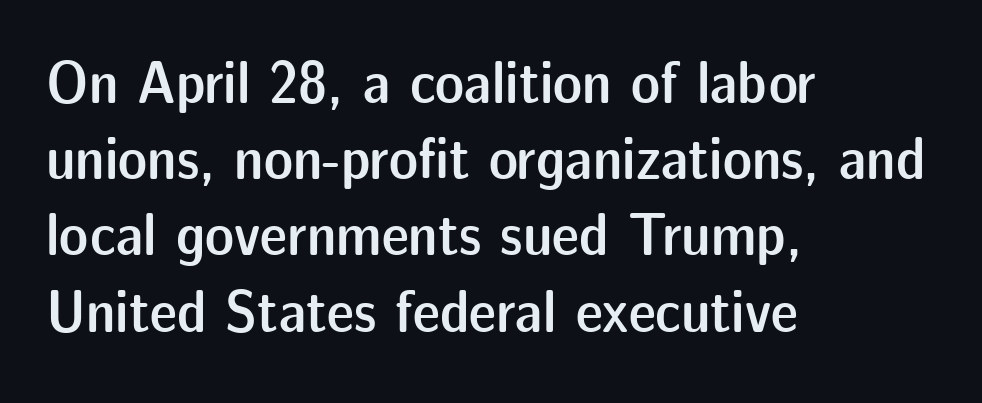
The image shows 61 px semibold sans-serif type, upright; set left-aligned, normal line spacing (1.25x), normal letter spacing, not underlined; low stroke contrast and a medium x-height.
